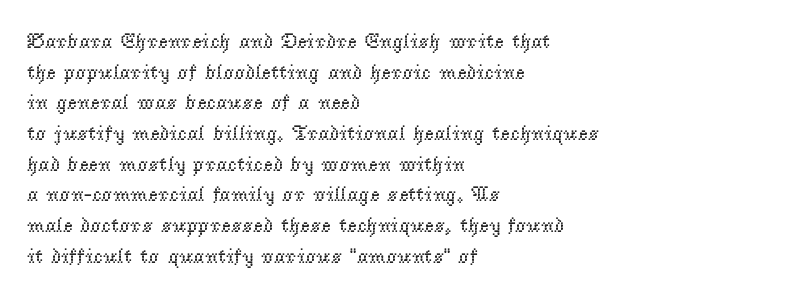
The image shows 21 px text type, upright; set left-aligned, normal line spacing (1.46x), normal letter spacing, not underlined.
